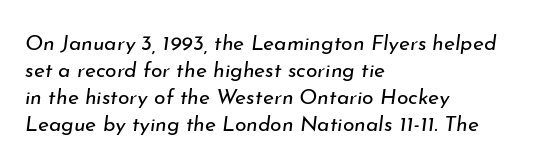
{"italic": "yes", "lean": "right", "slant_degrees": 7, "bold": "no", "underline": "no", "align": "left", "line_spacing": "normal", "line_spacing_ratio": 1.29, "letter_spacing": "normal", "letter_spacing_em": 0.0, "glyph_px": 21}
